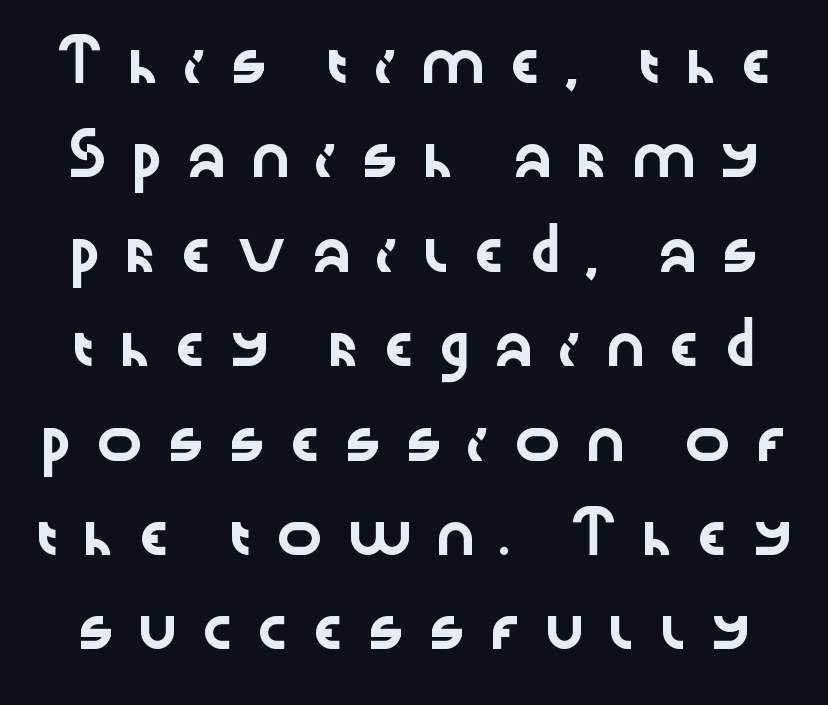
Q: Is the text italic (slanted)? A: No, it is upright.
Q: Is the typeface a serif or a sans-serif typeface? A: Sans-serif.
Q: Is the text underlined? A: No.
Q: Is the spacing between letters normal or unusually wide? A: Unusually wide.
Q: Is the spacing between lines tight, normal or loose? A: Loose.
Q: Width (condensed, normal, or wide)? A: Wide.
Q: Stroke contrast? A: Low.
Q: x-height? A: Medium.
Q: Monospaced? A: No.
